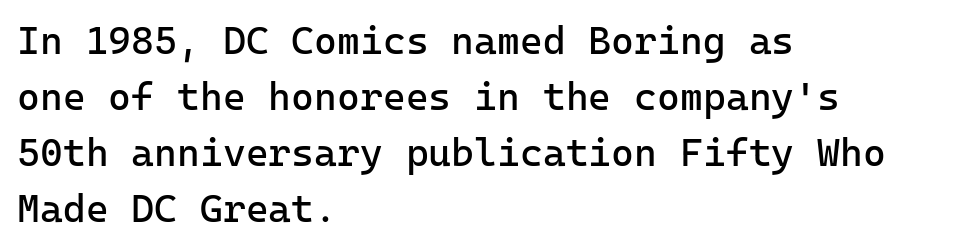
{"serif": "no", "italic": "no", "bold": "no", "weight": "regular", "width": "normal", "stroke_contrast": "low", "x_height": "medium", "monospaced": "yes", "underline": "no", "align": "left", "line_spacing": "normal", "line_spacing_ratio": 1.44, "letter_spacing": "normal", "letter_spacing_em": 0.0, "glyph_px": 39}
